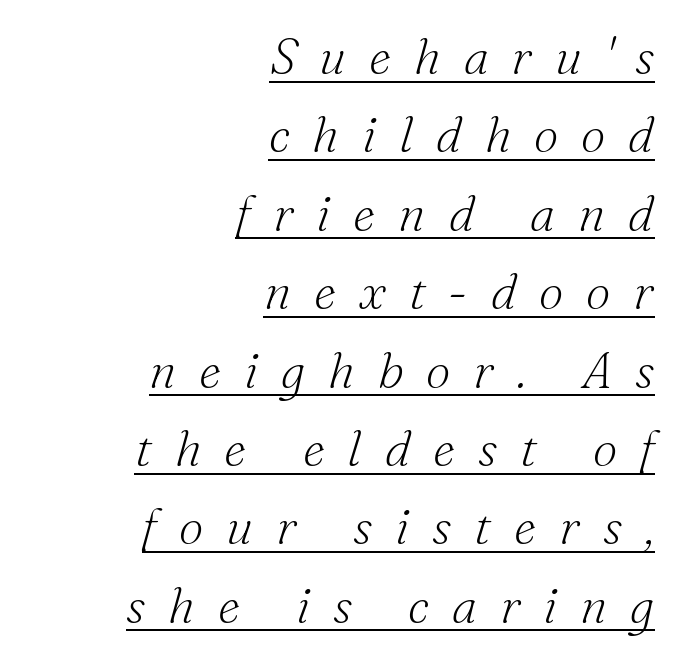
The image shows 49 px light serif type, italic (leaning right); set right-aligned, normal line spacing (1.6x), unusually wide letter spacing (+0.47 em), underlined; medium stroke contrast and a small x-height.
